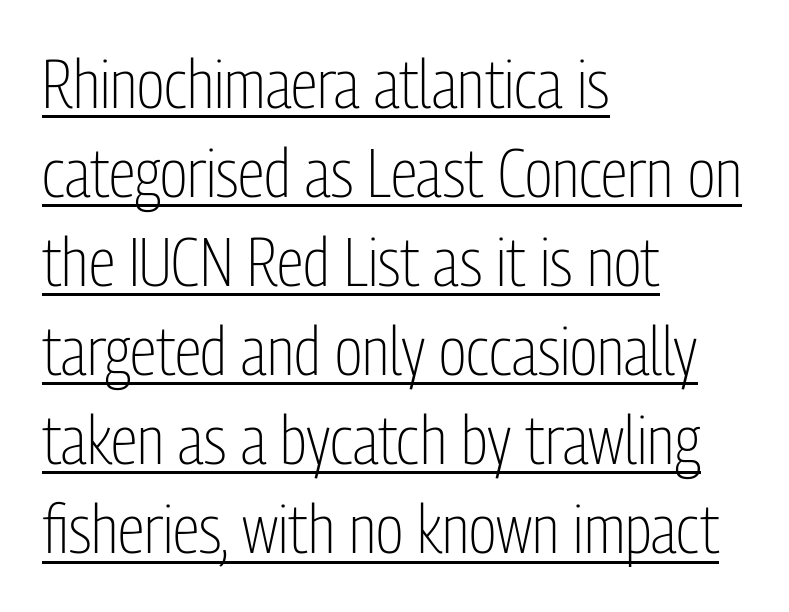
{"serif": "no", "italic": "no", "bold": "no", "weight": "light", "width": "condensed", "stroke_contrast": "low", "x_height": "medium", "monospaced": "no", "underline": "yes", "align": "left", "line_spacing": "normal", "line_spacing_ratio": 1.31, "letter_spacing": "normal", "letter_spacing_em": 0.0, "glyph_px": 68}
